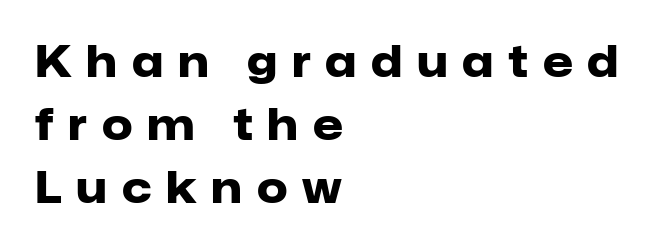
{"serif": "no", "italic": "no", "bold": "yes", "weight": "heavy", "width": "normal", "stroke_contrast": "low", "x_height": "medium", "monospaced": "no", "underline": "no", "align": "left", "line_spacing": "normal", "line_spacing_ratio": 1.47, "letter_spacing": "wide", "letter_spacing_em": 0.34, "glyph_px": 43}
